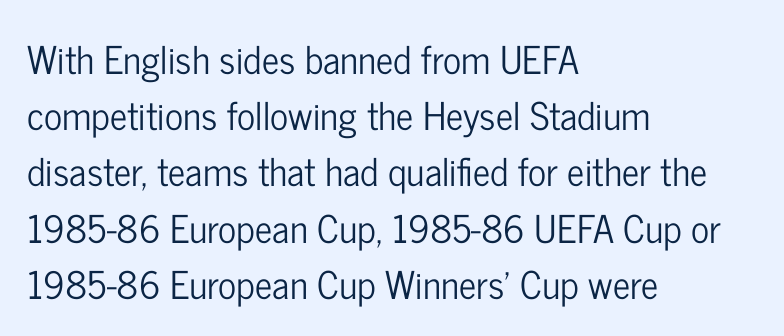
Q: Is the text italic (slanted)? A: No, it is upright.
Q: Is the typeface a serif or a sans-serif typeface? A: Sans-serif.
Q: Is the text underlined? A: No.
Q: How is the paragraph aligned? A: Left-aligned.
Q: Is the spacing between letters normal or unusually wide? A: Normal.
Q: Is the spacing between lines tight, normal or loose? A: Normal.
Q: Width (condensed, normal, or wide)? A: Condensed.
Q: Stroke contrast? A: Low.
Q: x-height? A: Medium.
Q: Monospaced? A: No.
